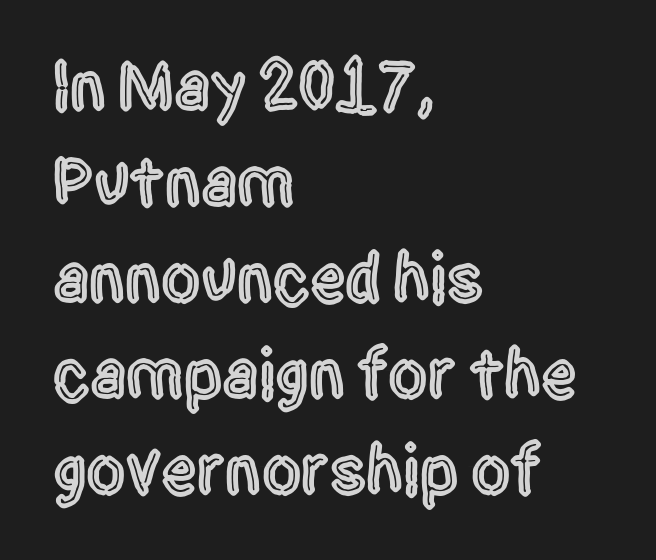
Horizontal alignment here is leftward, the default for most running prose. The type is set solid horizontally, with unmodified tracking. Each letter's strokes conclude bluntly, with no projecting serifs. Posture: upright roman. Character widths vary here, with narrow letters taking less room than wide ones. Descender tails drop into unmarked territory.
